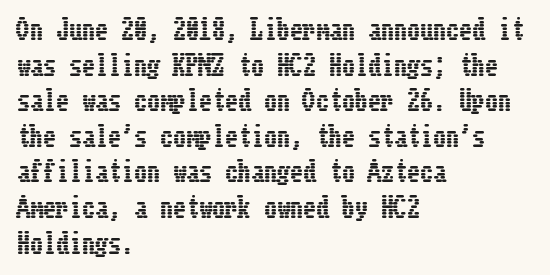
{"italic": "no", "underline": "no", "align": "left", "line_spacing": "normal", "line_spacing_ratio": 1.37, "letter_spacing": "normal", "letter_spacing_em": 0.0, "glyph_px": 26}
